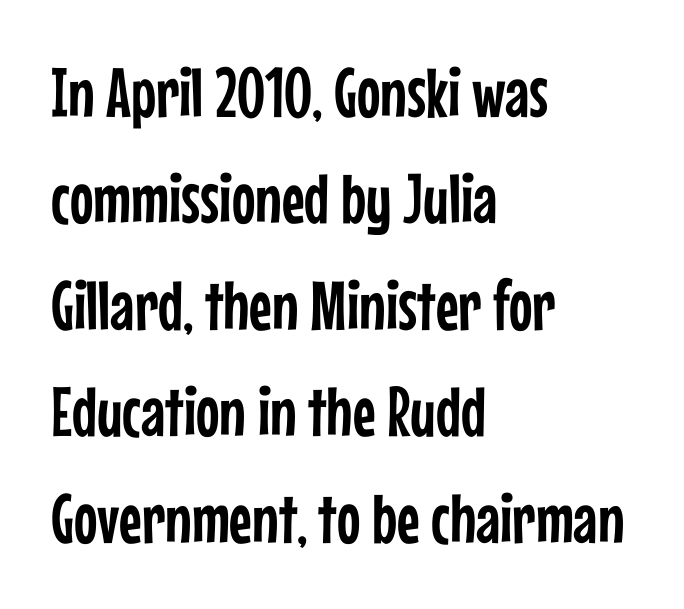
Standard letterfit; no display-style spreading of the glyphs. The face used here is proportionally spaced, like ordinary book or web type. Type style note: lacks serifs. Alignment: flush left.
